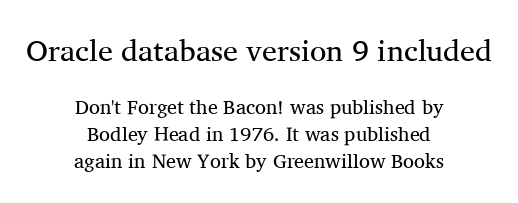
The image shows 30 px regular-weight serif type, upright; set centered, normal line spacing (1.36x), normal letter spacing, not underlined; the first (top) block is 1.5x larger; medium stroke contrast and a medium x-height.
